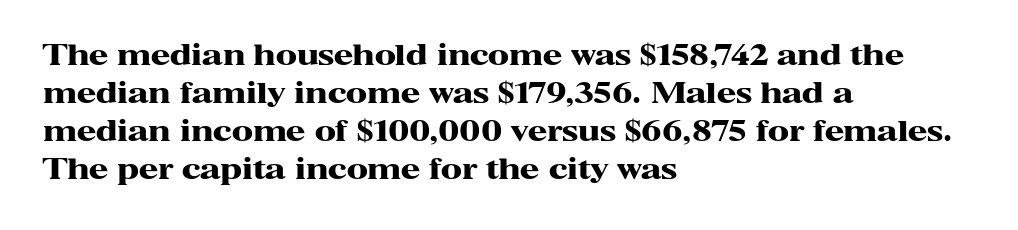
{"serif": "yes", "italic": "no", "bold": "yes", "weight": "heavy", "width": "wide", "stroke_contrast": "high", "x_height": "medium", "monospaced": "no", "underline": "no", "align": "left", "line_spacing": "normal", "line_spacing_ratio": 1.36, "letter_spacing": "normal", "letter_spacing_em": 0.0, "glyph_px": 28}
